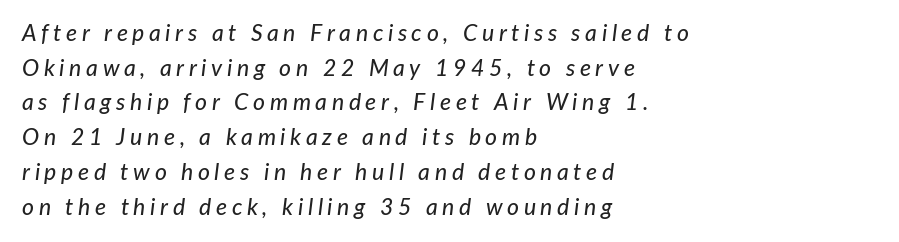
The block of text has a typical density, with ordinary space between rows. These lines have a slow, spaced-out rhythm from letter to letter. The rendering anchors every line to the left-hand side. In terms of posture, this sample is oblique. Just letters on the line, the space beneath them empty.
